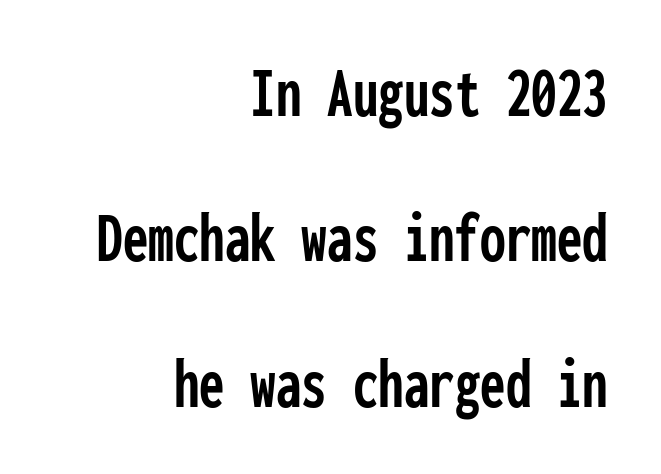
Q: Is the text italic (slanted)? A: No, it is upright.
Q: Is the typeface a serif or a sans-serif typeface? A: Sans-serif.
Q: Is the text underlined? A: No.
Q: How is the paragraph aligned? A: Right-aligned.
Q: Is the spacing between letters normal or unusually wide? A: Normal.
Q: Is the spacing between lines tight, normal or loose? A: Loose.
Q: Width (condensed, normal, or wide)? A: Condensed.
Q: Stroke contrast? A: Low.
Q: x-height? A: Medium.
Q: Monospaced? A: Yes.
